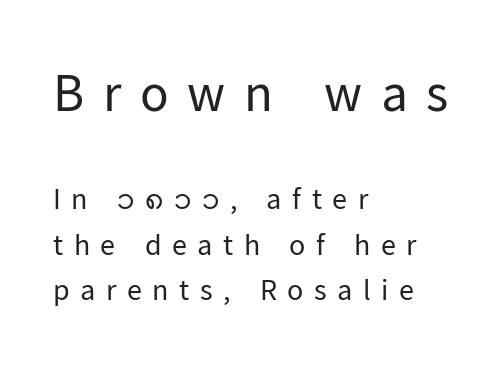
This rendering features lettering with no underline. The cut favours lightness, reaching ordinary text weight at its darkest. Is there any slant? The stems are plumb. Successive baselines arrive at the customary interval. Left-aligned paragraph, ragged on the right. Note: no serifs on the glyphs.
